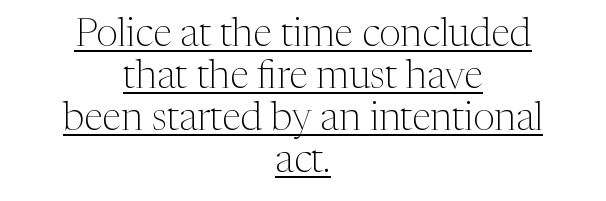
Think of a printed novel: that variable character pitch is what you see here. A typesetter would label this face a serif. The leading is snug, giving the passage a crowded texture. Notice how a bar underscores the lettering throughout.
